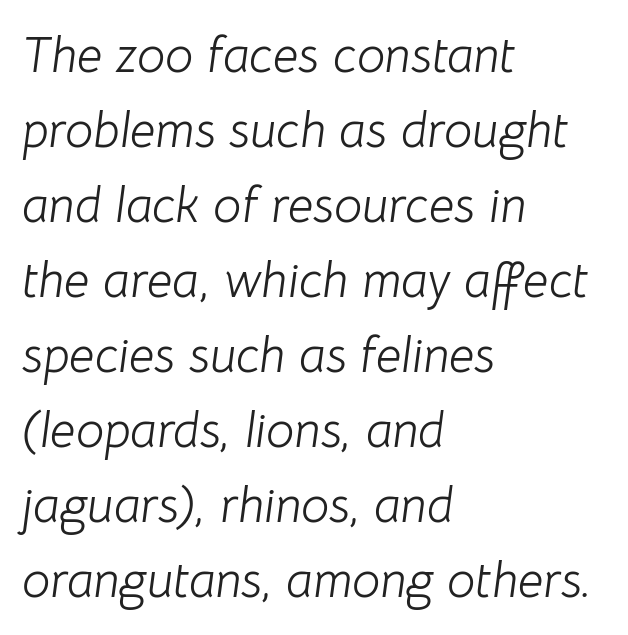
Q: Is the text bold? A: No.
Q: Is the text italic (slanted)? A: Yes, it leans right by about 8 degrees.
Q: Is the text underlined? A: No.
Q: How is the paragraph aligned? A: Left-aligned.
Q: Is the spacing between letters normal or unusually wide? A: Normal.
Q: Is the spacing between lines tight, normal or loose? A: Normal.
Q: Width (condensed, normal, or wide)? A: Normal.
Q: Stroke contrast? A: Low.
Q: x-height? A: Medium.
Q: Monospaced? A: No.
